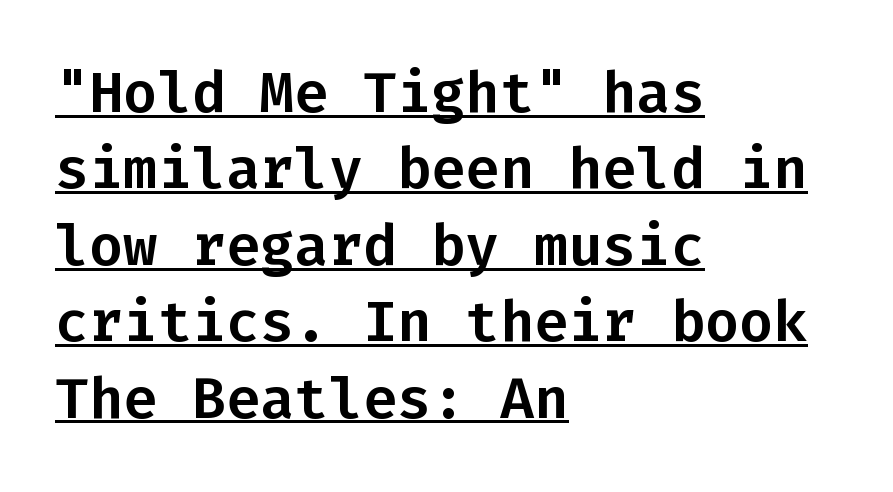
The image shows 57 px sans-serif type, upright, monospaced; set left-aligned, normal line spacing (1.34x), normal letter spacing, underlined; low stroke contrast and a medium x-height.
